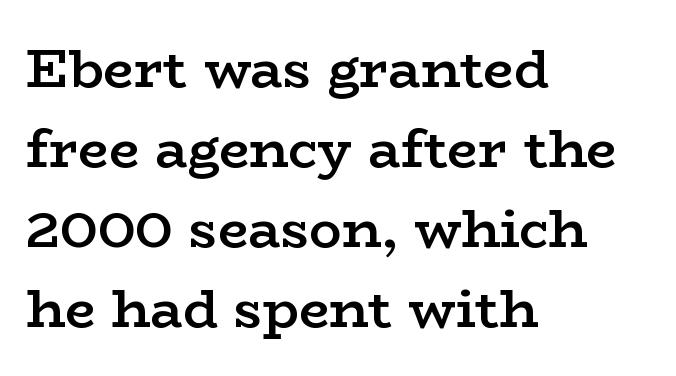
Q: Is the text bold? A: Semi-bold.
Q: Is the text italic (slanted)? A: No, it is upright.
Q: Is the typeface a serif or a sans-serif typeface? A: Serif.
Q: Is the text underlined? A: No.
Q: How is the paragraph aligned? A: Left-aligned.
Q: Is the spacing between letters normal or unusually wide? A: Normal.
Q: Is the spacing between lines tight, normal or loose? A: Normal.
Q: Width (condensed, normal, or wide)? A: Wide.
Q: Stroke contrast? A: Low.
Q: x-height? A: Medium.
Q: Monospaced? A: No.
